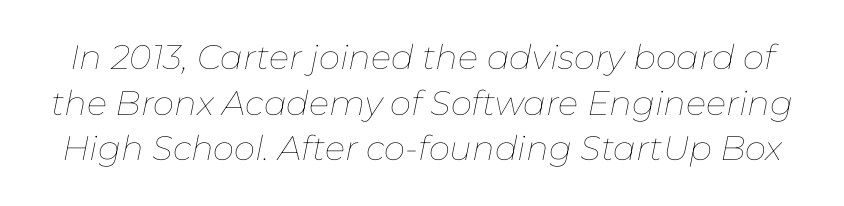
{"italic": "yes", "lean": "right", "slant_degrees": 11, "bold": "no", "weight": "thin", "width": "normal", "stroke_contrast": "low", "x_height": "medium", "monospaced": "no", "underline": "no", "line_spacing": "normal", "line_spacing_ratio": 1.34, "letter_spacing": "normal", "letter_spacing_em": 0.0, "glyph_px": 34}
